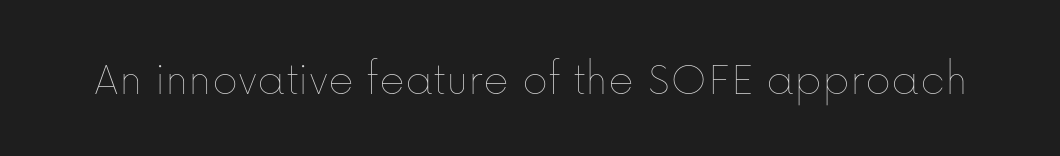
Note the varied advance widths — an 'i' is clearly narrower than an 'm'. The space directly below the letters is spotless. The face looks like a standard text weight, possibly lighter. A typesetter would mark this as roman, not italic.
